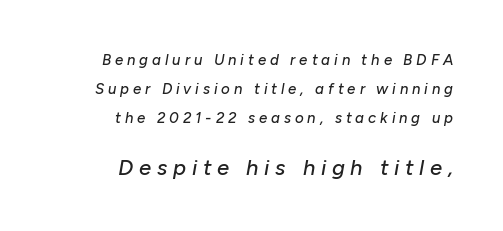
Caption: expanded tracking, letters set apart. A typesetter would call this leading open, well beyond the default. The face used here appears at its bigger size in the lower chunk. Alignment: flush right. A bare baseline throughout the passage.
